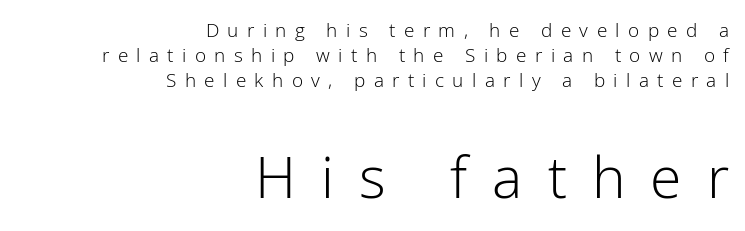
Q: Is the text bold? A: No.
Q: Is the text italic (slanted)? A: No, it is upright.
Q: Is the typeface a serif or a sans-serif typeface? A: Sans-serif.
Q: Is the text underlined? A: No.
Q: How is the paragraph aligned? A: Right-aligned.
Q: Is the spacing between letters normal or unusually wide? A: Unusually wide.
Q: Is the spacing between lines tight, normal or loose? A: Normal.
Q: Which block of text is set in a larger size, the first (top) or the second (bottom)? A: The second (bottom) one.
Q: Width (condensed, normal, or wide)? A: Normal.
Q: Stroke contrast? A: Low.
Q: x-height? A: Medium.
Q: Monospaced? A: No.
